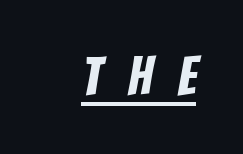
{"serif": "no", "width": "condensed", "stroke_contrast": "low", "x_height": "large", "monospaced": "no", "underline": "yes", "letter_spacing": "wide", "letter_spacing_em": 0.48, "glyph_px": 54}
